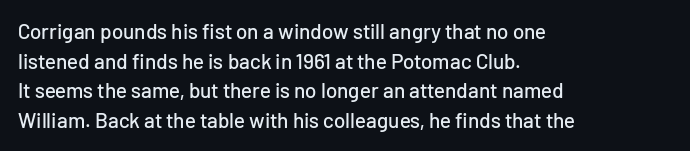
{"italic": "no", "underline": "no", "align": "left", "line_spacing": "normal", "line_spacing_ratio": 1.41, "letter_spacing": "normal", "letter_spacing_em": 0.0, "glyph_px": 21}
